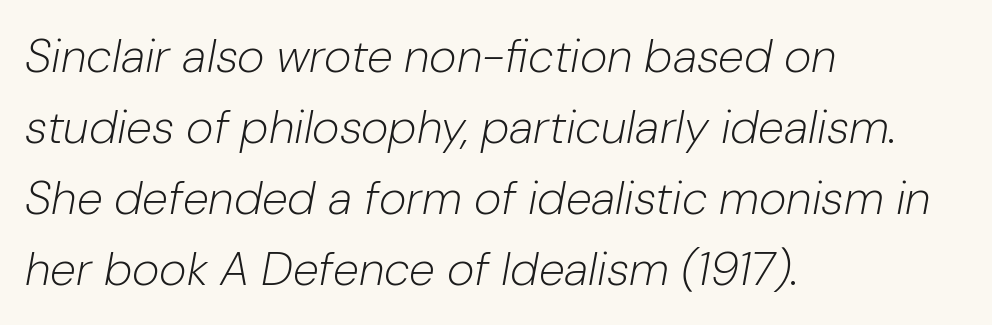
{"italic": "yes", "lean": "right", "slant_degrees": 10, "bold": "no", "weight": "light", "width": "normal", "stroke_contrast": "low", "x_height": "medium", "monospaced": "no", "underline": "no", "align": "left", "line_spacing": "normal", "line_spacing_ratio": 1.51, "letter_spacing": "normal", "letter_spacing_em": 0.0, "glyph_px": 47}
